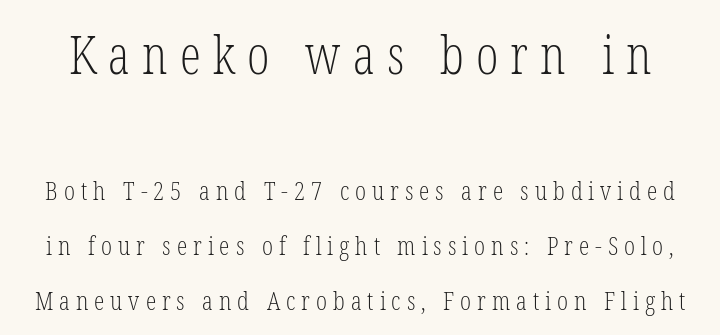
Q: Is the text bold? A: No.
Q: Is the text italic (slanted)? A: No, it is upright.
Q: Is the typeface a serif or a sans-serif typeface? A: Serif.
Q: Is the text underlined? A: No.
Q: Is the spacing between letters normal or unusually wide? A: Unusually wide.
Q: Is the spacing between lines tight, normal or loose? A: Loose.
Q: Which block of text is set in a larger size, the first (top) or the second (bottom)? A: The first (top) one.
Q: Width (condensed, normal, or wide)? A: Condensed.
Q: Stroke contrast? A: Low.
Q: x-height? A: Medium.
Q: Monospaced? A: No.
